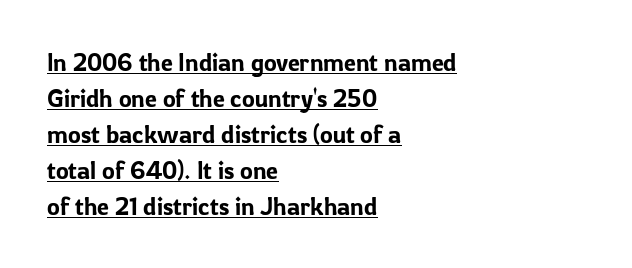
{"italic": "no", "underline": "yes", "align": "left", "line_spacing": "normal", "line_spacing_ratio": 1.5, "letter_spacing": "normal", "letter_spacing_em": 0.0, "glyph_px": 24}
